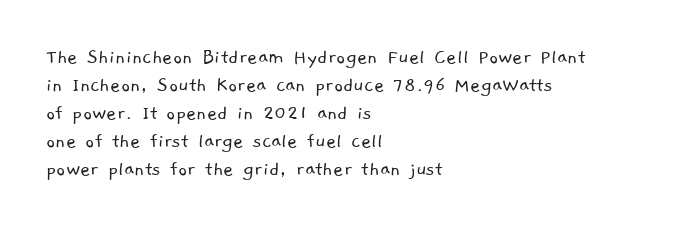
The image shows 22 px text type; set left-aligned, normal line spacing (1.27x), normal letter spacing, not underlined.
